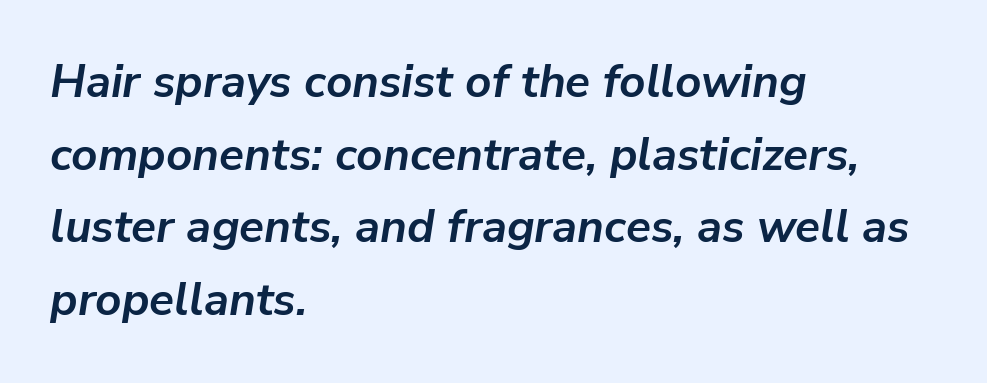
{"italic": "yes", "lean": "right", "slant_degrees": 9, "bold": "yes", "weight": "semibold", "width": "normal", "stroke_contrast": "low", "x_height": "medium", "monospaced": "no", "underline": "no", "align": "left", "line_spacing": "normal", "line_spacing_ratio": 1.58, "letter_spacing": "normal", "letter_spacing_em": 0.0, "glyph_px": 46}
